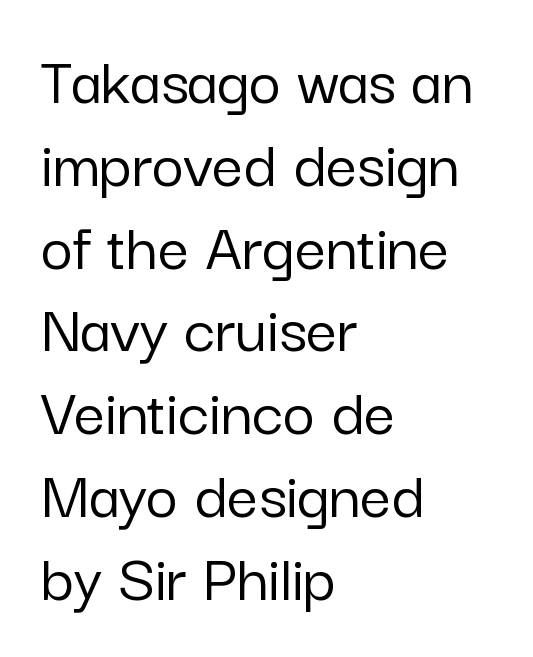
Underlining? Definitely not there. Characters follow at the spacing the type designer built in. Upright lettering throughout. The rendering shows plain stroke endings on the letterforms — a sans-serif design. Every row of glyphs begins at an identical x-position on the left. You could not count columns in this text — the font is proportionally spaced.
